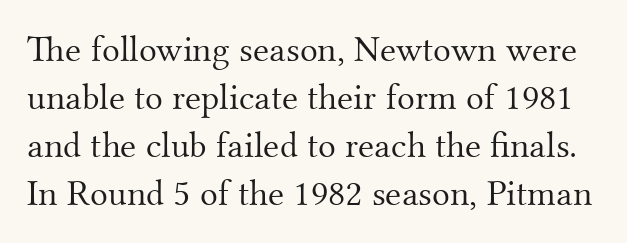
The image shows 37 px light serif type, upright; set normal line spacing (1.3x), normal letter spacing, not underlined; medium stroke contrast and a small x-height.
